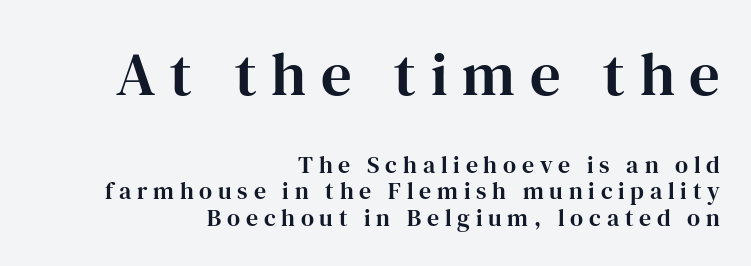
The image shows 61 px serif type, upright; set right-aligned, tight line spacing (1.11x), unusually wide letter spacing (+0.24 em), not underlined; the first (top) block is 2.54x larger; high stroke contrast and a medium x-height.
